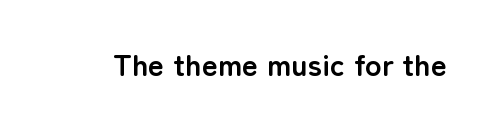
The lettering stays uniformly vertical, giving the passage a roman look. A typesetter would call this proportional, since set widths differ per character. The glyphs have the mass of a bold cut. Nope, no serifs anywhere on these letters. Here the glyphs are tracked normally, forming tight word shapes.
